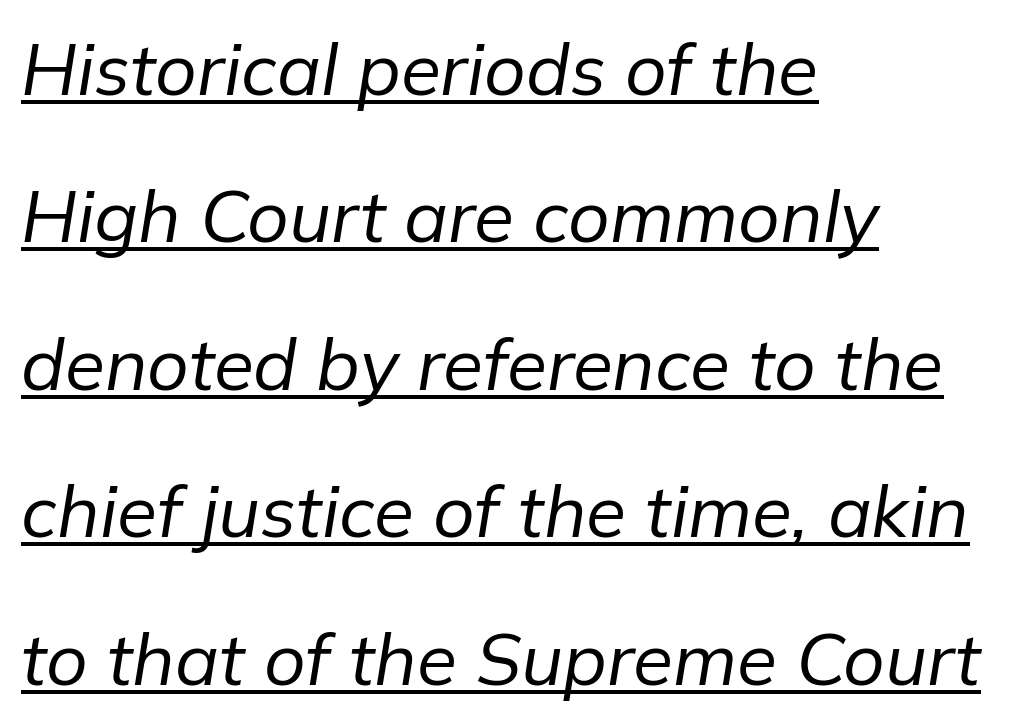
In CSS terms this would be text-align: left. This is underlined copy, the kind a proofreader might mark for attention. The letters advance in unequal steps, a hallmark of proportional type. This block would shrink considerably if given ordinary leading; it's expanded now.
